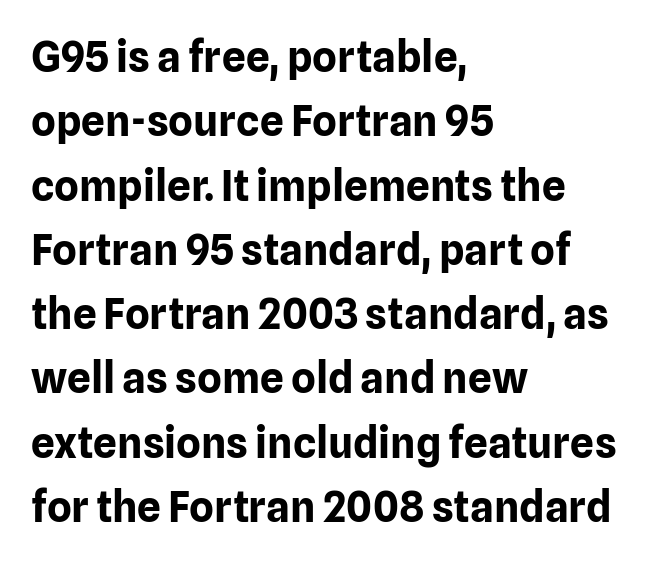
{"serif": "no", "italic": "no", "bold": "yes", "weight": "bold", "width": "normal", "stroke_contrast": "low", "x_height": "medium", "monospaced": "no", "underline": "no", "align": "left", "line_spacing": "normal", "line_spacing_ratio": 1.53, "letter_spacing": "normal", "letter_spacing_em": 0.0, "glyph_px": 42}
